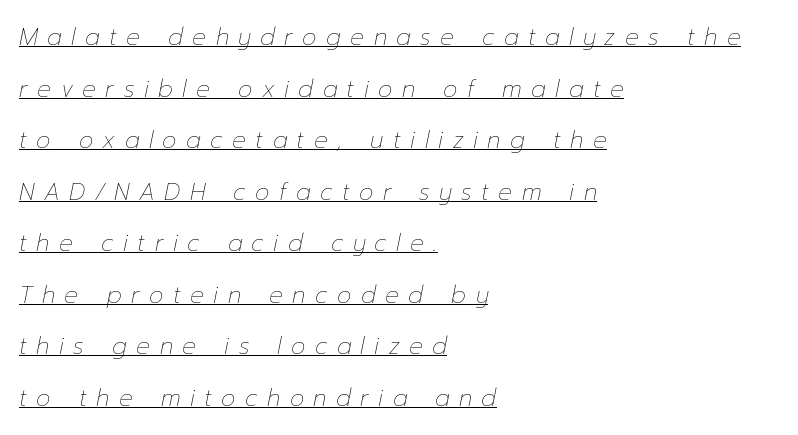
Someone cranked the tracking dial way up on this one. Emphasis is given by a line drawn under the lettering. The letters are slanted; this is an italic face. Is the type heavy? It reads as light-to-regular instead. Students, observe: this is what heavily led, spacious text looks like.
